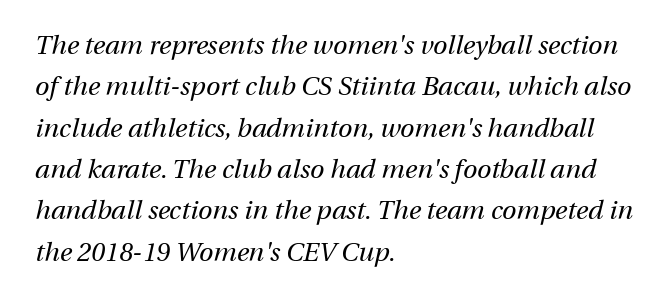
The rendering uses a moderate line-height, typical for paragraphs. Nobody drew a line under any word here. These glyphs show unthickened strokes, regular width or finer. Is the letter spacing exaggerated? No — it looks like the ordinary default. The specimen reads as italic at a glance.
